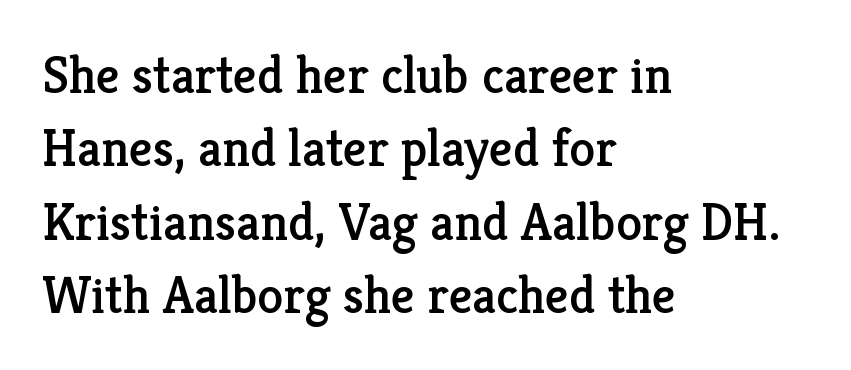
A typesetter would call this zero additional tracking. The line-height multiplier appears to be the usual default. Regarding serifs, this sample has them. A typesetter would call this proportional, since set widths differ per character. The string is rendered with underlining switched off.
